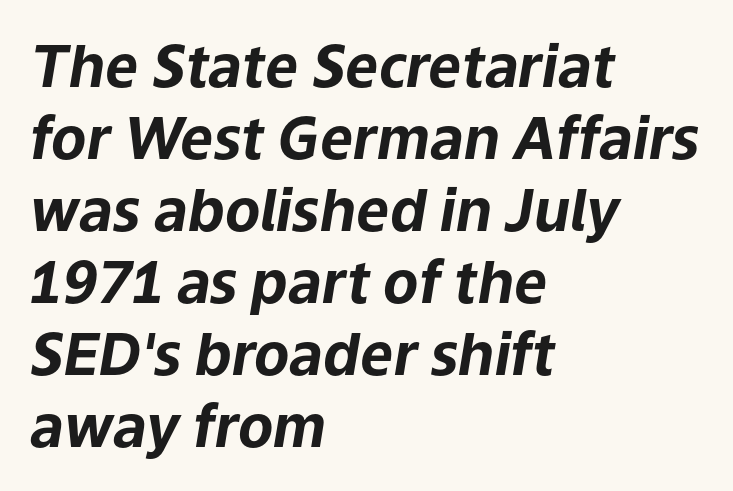
The image shows 58 px bold type, italic (leaning right); set left-aligned, line spacing 1.24x, normal letter spacing, not underlined; low stroke contrast and a medium x-height.
